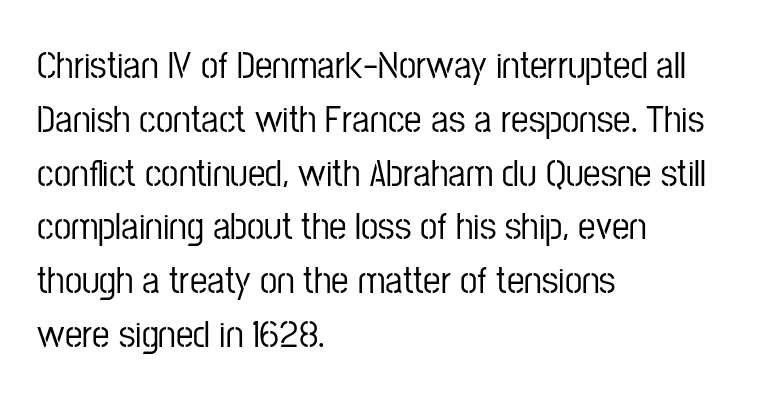
Q: Is the text italic (slanted)? A: No, it is upright.
Q: Is the typeface a serif or a sans-serif typeface? A: Sans-serif.
Q: Is the text underlined? A: No.
Q: How is the paragraph aligned? A: Left-aligned.
Q: Is the spacing between letters normal or unusually wide? A: Normal.
Q: Is the spacing between lines tight, normal or loose? A: Normal.
Q: Width (condensed, normal, or wide)? A: Condensed.
Q: Stroke contrast? A: Low.
Q: x-height? A: Medium.
Q: Monospaced? A: No.
